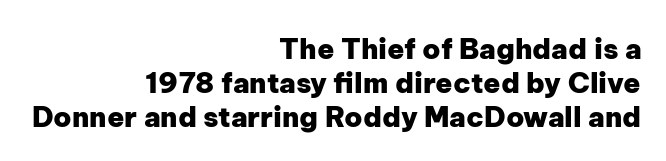
{"serif": "no", "italic": "no", "bold": "yes", "weight": "heavy", "width": "normal", "stroke_contrast": "low", "x_height": "medium", "monospaced": "no", "underline": "no", "align": "right", "line_spacing_ratio": 1.22, "letter_spacing": "normal", "letter_spacing_em": 0.0, "glyph_px": 28}
